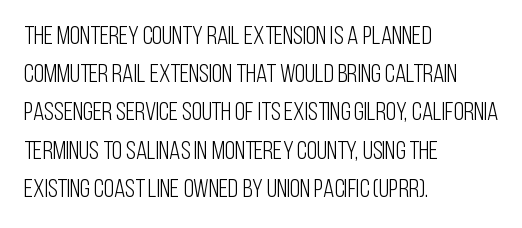
{"italic": "no", "bold": "no", "underline": "no", "align": "left", "line_spacing": "normal", "line_spacing_ratio": 1.47, "letter_spacing": "normal", "letter_spacing_em": 0.0, "glyph_px": 26}
